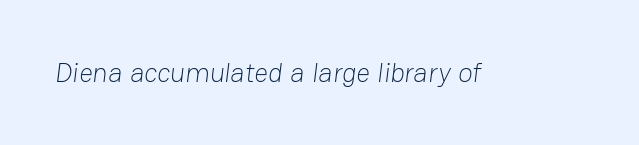
{"bold": "no", "underline": "no", "letter_spacing": "normal", "letter_spacing_em": 0.0, "glyph_px": 27}
